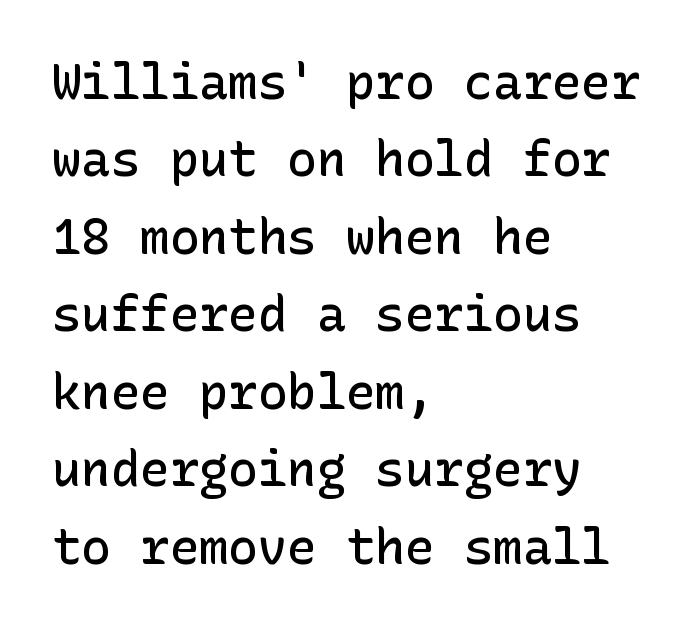
{"serif": "no", "italic": "no", "bold": "semi", "weight": "semibold", "width": "normal", "stroke_contrast": "low", "x_height": "medium", "underline": "no", "align": "left", "line_spacing": "normal", "line_spacing_ratio": 1.58, "letter_spacing": "normal", "letter_spacing_em": 0.0, "glyph_px": 49}
